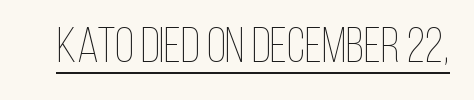
{"italic": "no", "bold": "no", "weight": "thin", "width": "condensed", "stroke_contrast": "low", "x_height": "large", "monospaced": "no", "underline": "yes", "letter_spacing": "normal", "letter_spacing_em": 0.0, "glyph_px": 49}
